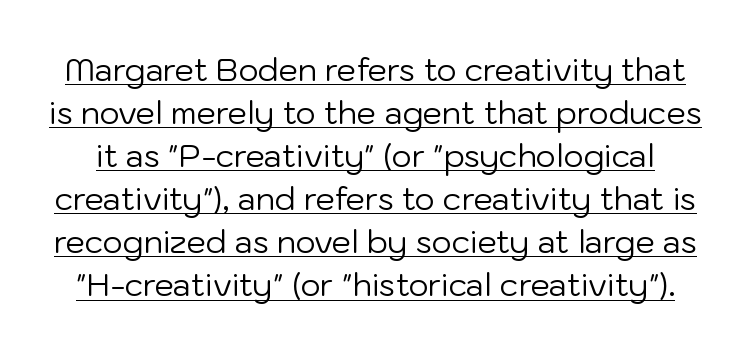
Q: Is the text bold? A: No.
Q: Is the text italic (slanted)? A: No, it is upright.
Q: Is the typeface a serif or a sans-serif typeface? A: Sans-serif.
Q: Is the text underlined? A: Yes.
Q: Is the spacing between letters normal or unusually wide? A: Normal.
Q: Is the spacing between lines tight, normal or loose? A: Normal.
Q: Width (condensed, normal, or wide)? A: Normal.
Q: Stroke contrast? A: Low.
Q: x-height? A: Medium.
Q: Monospaced? A: No.
